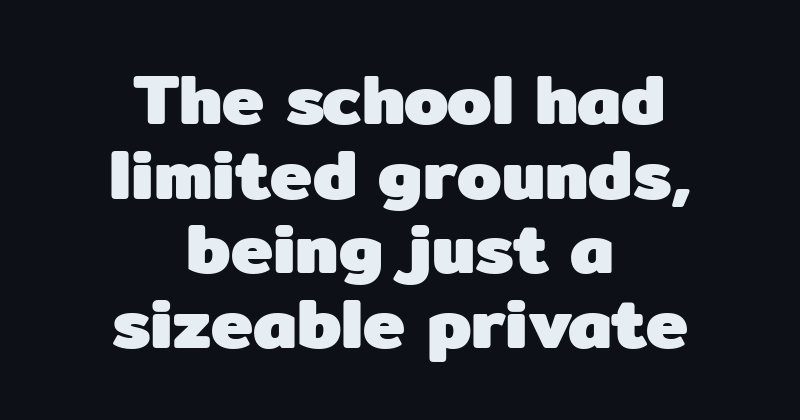
{"serif": "no", "italic": "no", "bold": "yes", "weight": "heavy", "width": "normal", "stroke_contrast": "low", "x_height": "medium", "monospaced": "no", "underline": "no", "align": "center", "line_spacing": "tight", "line_spacing_ratio": 1.05, "letter_spacing": "normal", "letter_spacing_em": 0.0, "glyph_px": 71}
